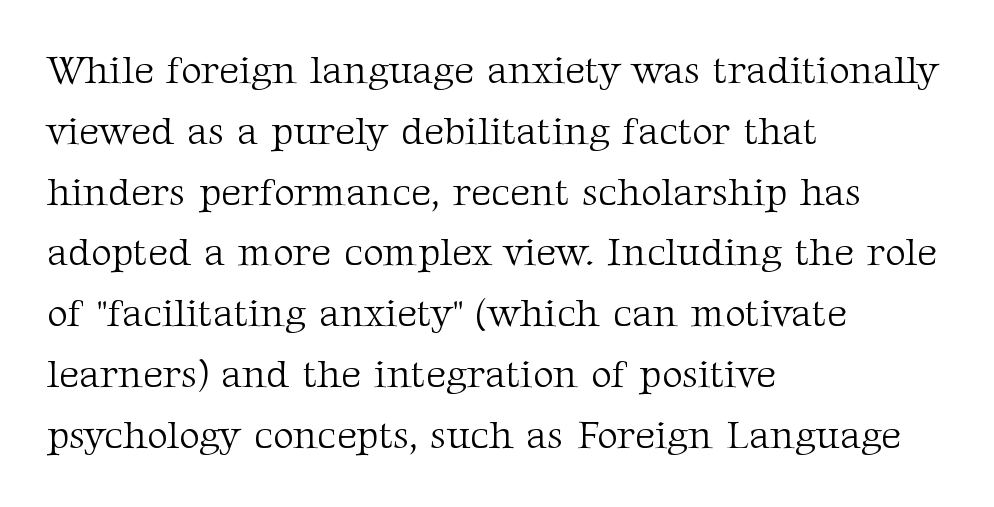
{"serif": "yes", "italic": "no", "bold": "no", "weight": "light", "width": "normal", "stroke_contrast": "medium", "x_height": "medium", "monospaced": "no", "underline": "no", "align": "left", "line_spacing": "normal", "line_spacing_ratio": 1.52, "letter_spacing": "normal", "letter_spacing_em": 0.0, "glyph_px": 40}
